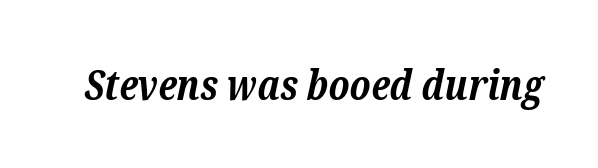
{"serif": "yes", "italic": "yes", "lean": "right", "slant_degrees": 12, "bold": "yes", "weight": "bold", "width": "normal", "stroke_contrast": "low", "x_height": "medium", "monospaced": "no", "underline": "no", "letter_spacing": "normal", "letter_spacing_em": 0.0, "glyph_px": 42}
